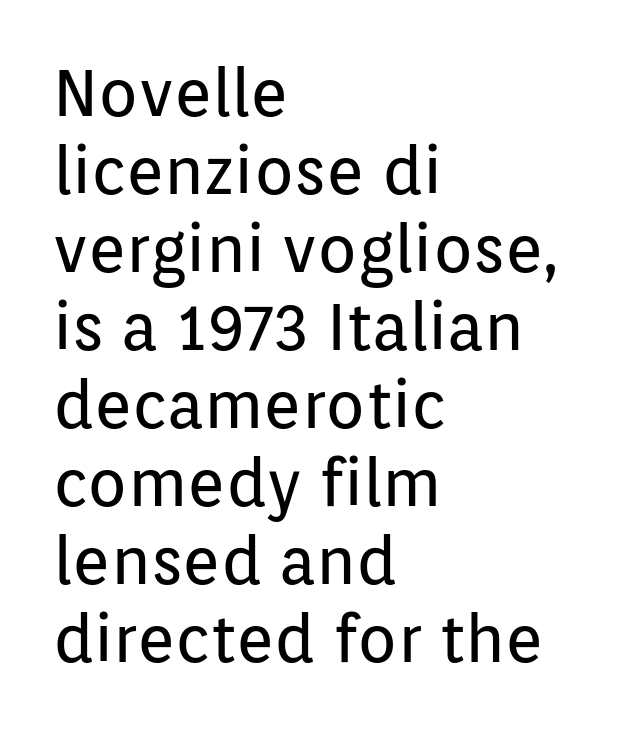
{"serif": "no", "italic": "no", "bold": "no", "weight": "regular", "width": "normal", "stroke_contrast": "low", "x_height": "medium", "monospaced": "no", "underline": "no", "align": "left", "line_spacing_ratio": 1.2, "letter_spacing": "normal", "letter_spacing_em": 0.0, "glyph_px": 65}
